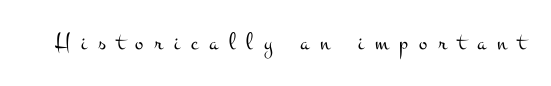
Q: Is the text bold? A: No.
Q: Is the text italic (slanted)? A: Yes.
Q: Is the text underlined? A: No.
Q: Is the spacing between letters normal or unusually wide? A: Unusually wide.
